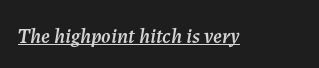
Q: Is the text italic (slanted)? A: Yes, it leans right by about 7 degrees.
Q: Is the text underlined? A: Yes.
Q: Is the spacing between letters normal or unusually wide? A: Normal.
